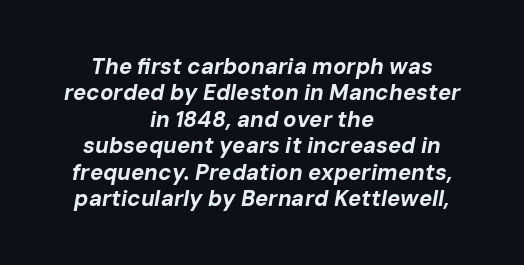
The image shows 22 px bold type, italic (leaning right); set centered, line spacing 1.2x, normal letter spacing, not underlined.
